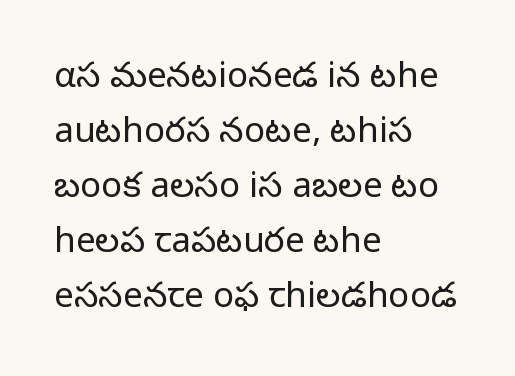
{"serif": "no", "italic": "no", "bold": "no", "weight": "light", "width": "normal", "stroke_contrast": "low", "x_height": "medium", "monospaced": "no", "underline": "no", "align": "left", "line_spacing": "normal", "line_spacing_ratio": 1.57, "letter_spacing": "normal", "letter_spacing_em": 0.0, "glyph_px": 35}
